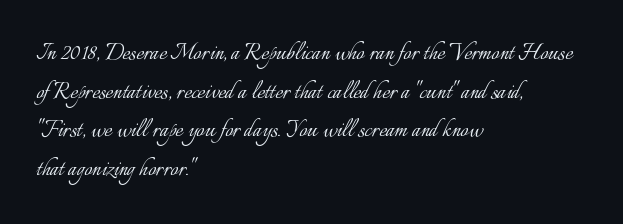
Do the characters align in a grid? No, the font is proportional. Baseline-to-baseline distance is the conventional proportion of letter height. Students, note that the glyphs here touch the page at normal intervals.
